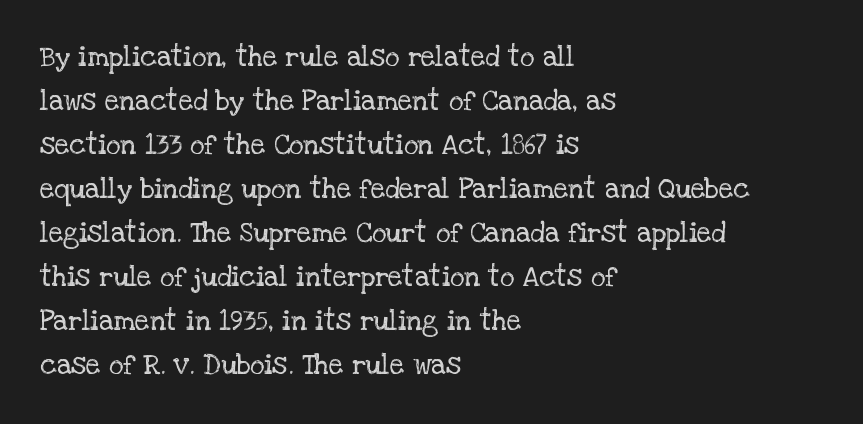
The image shows 28 px regular-weight serif type, upright; set left-aligned, normal line spacing (1.57x), normal letter spacing, not underlined; low stroke contrast and a large x-height.
